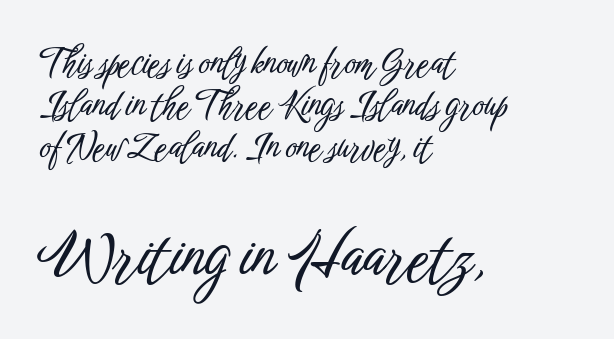
Nobody touched the tracking dial on this one. The composition opens small and finishes big. Leftover space on each line is placed entirely after the last word.
